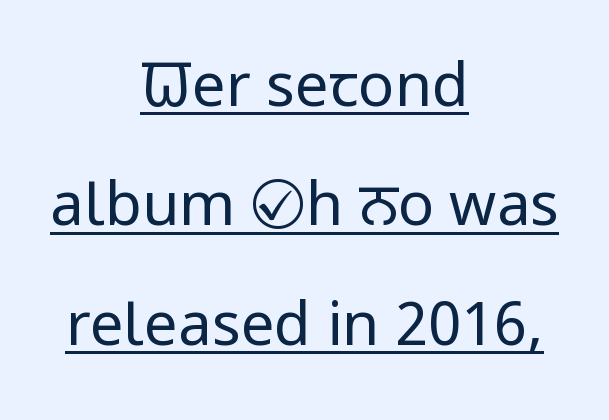
What kind of face is this? One without serifs — a sans. Airy leading. Every stem runs plumb, perpendicular to the baseline. The specimen includes a rule beneath the text block's lines. Where is the straight margin? There isn't one; the lines are centered.
